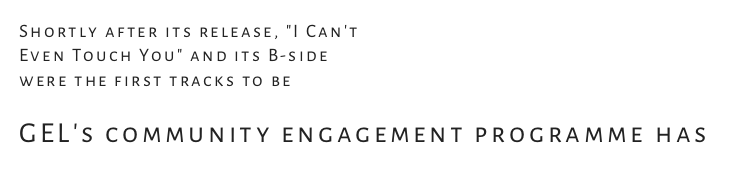
{"serif": "no", "italic": "no", "bold": "no", "weight": "regular", "width": "normal", "stroke_contrast": "low", "x_height": "medium", "monospaced": "no", "underline": "no", "align": "left", "line_spacing": "normal", "line_spacing_ratio": 1.28, "larger_block": "second", "size_ratio": 1.53, "glyph_px": 29}
